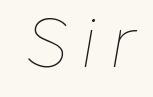
Q: Is the text bold? A: No.
Q: Is the text italic (slanted)? A: Yes, it leans right by about 10 degrees.
Q: Is the text underlined? A: No.
Q: Is the spacing between letters normal or unusually wide? A: Unusually wide.
Q: Width (condensed, normal, or wide)? A: Normal.
Q: Stroke contrast? A: Low.
Q: x-height? A: Medium.
Q: Monospaced? A: No.
